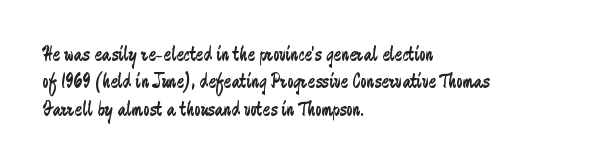
{"bold": "no", "underline": "no", "align": "left", "line_spacing_ratio": 1.24, "letter_spacing": "normal", "letter_spacing_em": 0.0, "glyph_px": 22}
